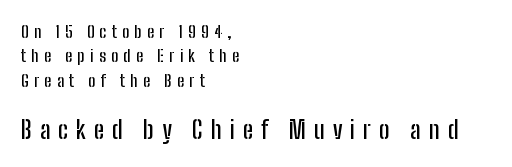
{"italic": "no", "underline": "no", "align": "left", "line_spacing": "normal", "line_spacing_ratio": 1.44, "letter_spacing": "wide", "letter_spacing_em": 0.31, "larger_block": "second", "size_ratio": 1.47, "glyph_px": 25}
